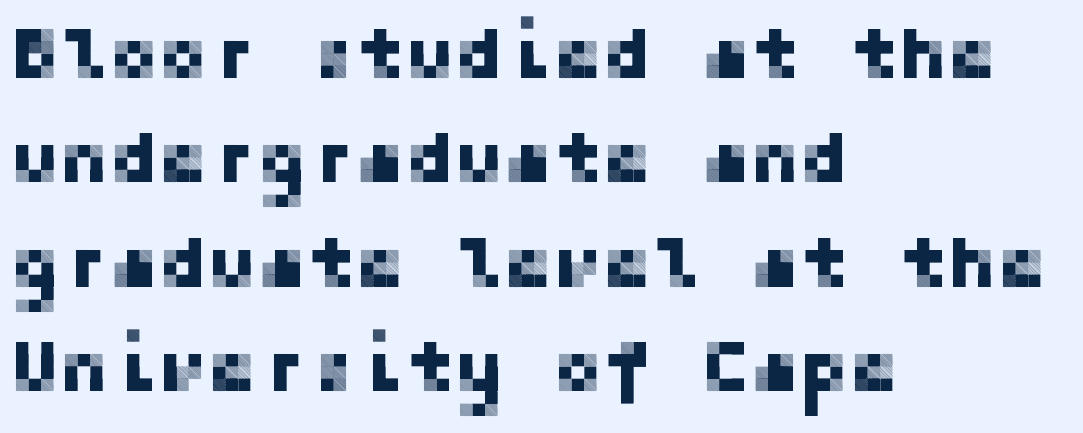
{"serif": "no", "italic": "no", "width": "normal", "stroke_contrast": "low", "x_height": "medium", "underline": "no", "align": "left", "line_spacing": "normal", "line_spacing_ratio": 1.41, "letter_spacing": "normal", "letter_spacing_em": 0.0, "glyph_px": 74}
